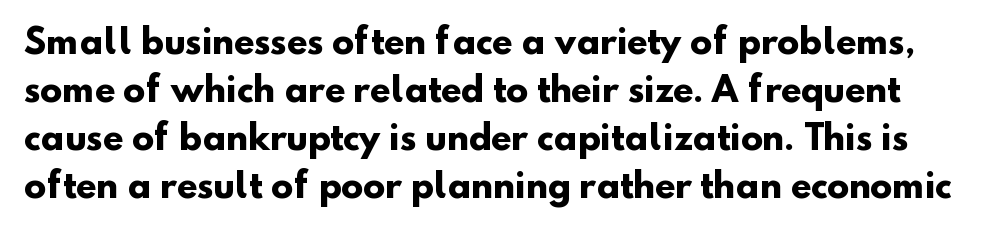
The letters advance in unequal steps, a hallmark of proportional type. The horizontal fit of the characters is conventional and even. This is heavy type, rendered in bold. A clean baseline with only descenders dipping below it. The face used here is a sans, in the tradition of grotesques and geometrics.
